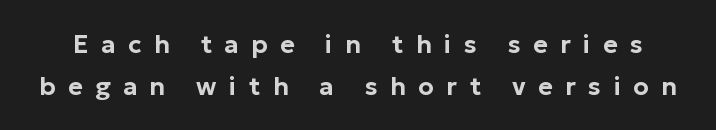
{"italic": "no", "underline": "no", "line_spacing": "normal", "line_spacing_ratio": 1.68, "letter_spacing": "wide", "letter_spacing_em": 0.5, "glyph_px": 25}
